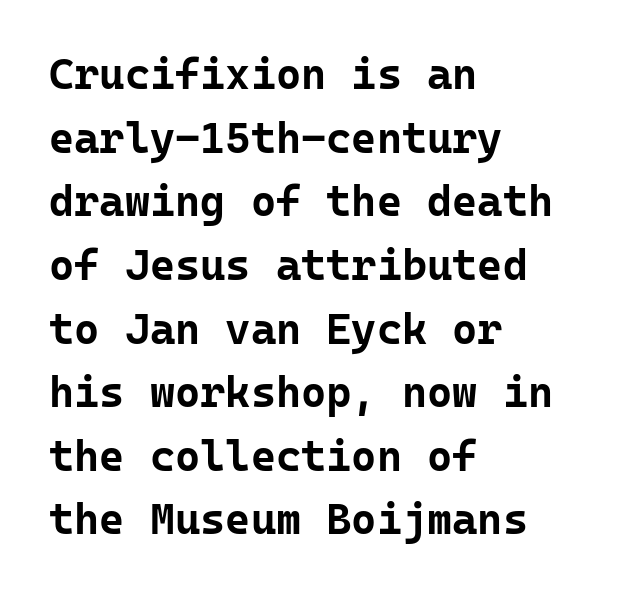
Q: Is the text bold? A: Yes.
Q: Is the text italic (slanted)? A: No, it is upright.
Q: Is the typeface a serif or a sans-serif typeface? A: Sans-serif.
Q: Is the text underlined? A: No.
Q: How is the paragraph aligned? A: Left-aligned.
Q: Is the spacing between letters normal or unusually wide? A: Normal.
Q: Is the spacing between lines tight, normal or loose? A: Normal.
Q: Width (condensed, normal, or wide)? A: Normal.
Q: Stroke contrast? A: Low.
Q: x-height? A: Medium.
Q: Monospaced? A: Yes.
